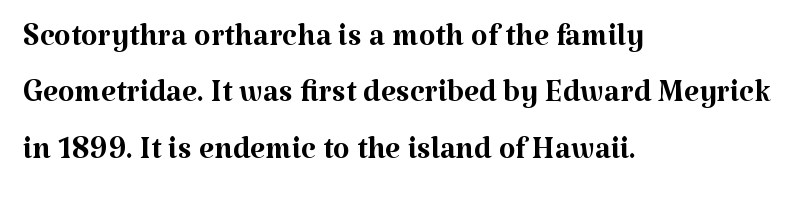
{"serif": "yes", "italic": "no", "bold": "no", "weight": "regular", "width": "normal", "stroke_contrast": "medium", "x_height": "medium", "monospaced": "no", "underline": "no", "align": "left", "line_spacing": "normal", "line_spacing_ratio": 1.31, "letter_spacing": "normal", "letter_spacing_em": 0.0, "glyph_px": 43}
